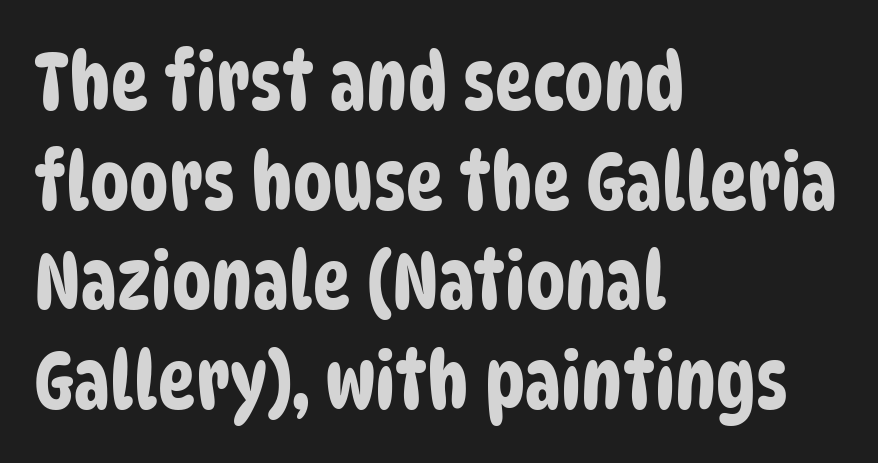
Check where the strokes stop: nothing finishes them off — pure sans. The paragraph has a hard left edge and a soft right edge. The passage shown is not underscored anywhere. The vertical gap from one line to the next is medium.
